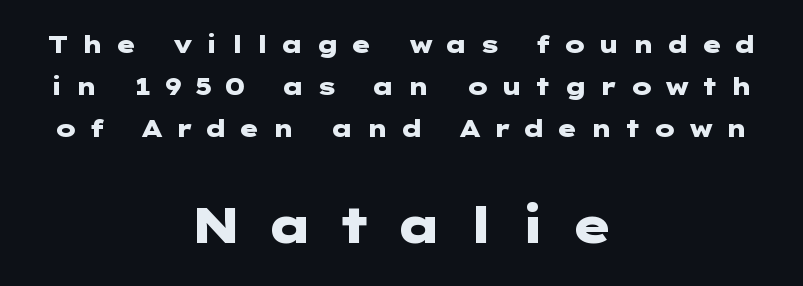
Q: Is the text bold? A: Yes.
Q: Is the text italic (slanted)? A: No, it is upright.
Q: Is the typeface a serif or a sans-serif typeface? A: Sans-serif.
Q: Is the text underlined? A: No.
Q: How is the paragraph aligned? A: Centered.
Q: Is the spacing between letters normal or unusually wide? A: Unusually wide.
Q: Which block of text is set in a larger size, the first (top) or the second (bottom)? A: The second (bottom) one.
Q: Width (condensed, normal, or wide)? A: Wide.
Q: Stroke contrast? A: Low.
Q: x-height? A: Medium.
